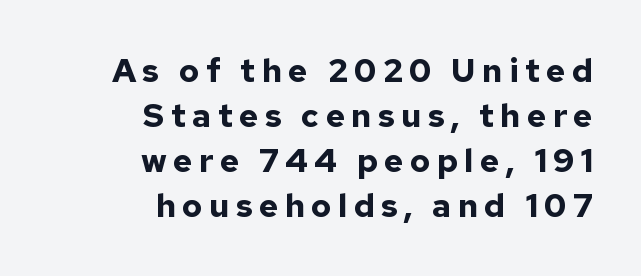
{"serif": "no", "italic": "no", "bold": "yes", "weight": "bold", "width": "normal", "stroke_contrast": "low", "x_height": "medium", "monospaced": "no", "underline": "no", "align": "right", "line_spacing": "normal", "line_spacing_ratio": 1.36, "glyph_px": 33}
